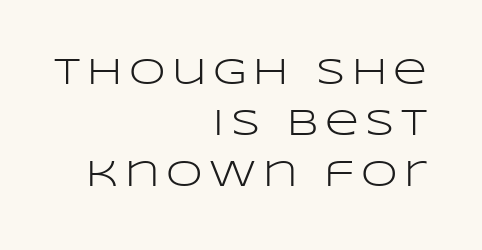
The typeface has the unassuming heft of standard copy or less. A typesetter would call this proportional, since set widths differ per character. Classification — sans serif. The string is rendered with underlining switched off. No italicization has been applied; the sample stays upright. The rag falls on the left side of this text block.
